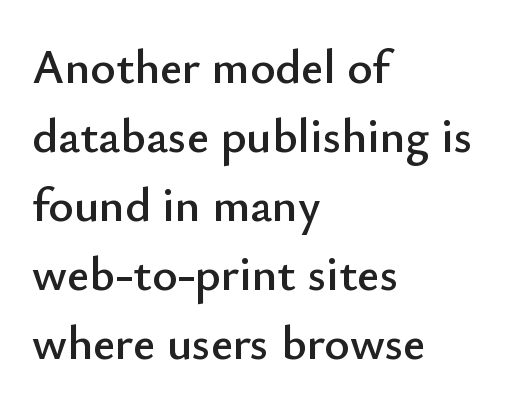
{"serif": "no", "italic": "no", "width": "normal", "stroke_contrast": "low", "x_height": "small", "monospaced": "no", "underline": "no", "align": "left", "line_spacing": "normal", "line_spacing_ratio": 1.44, "letter_spacing": "normal", "letter_spacing_em": 0.0, "glyph_px": 48}
